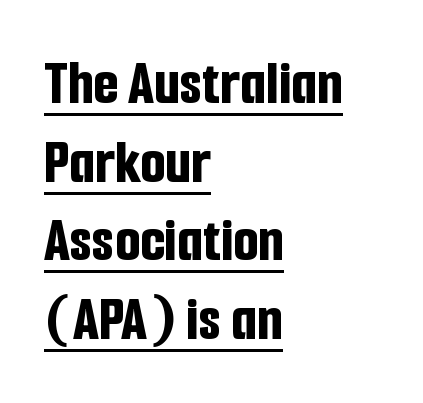
Left-aligned paragraph, ragged on the right. In terms of weight, the rendering is a true, heavy bold. You could not count columns in this text — the font is proportionally spaced. The letters carry no serifs — their stems end cleanly without finishing strokes. The letters sit at their default tracking, neither squeezed nor spread. The lettering holds an erect, upright posture throughout.
